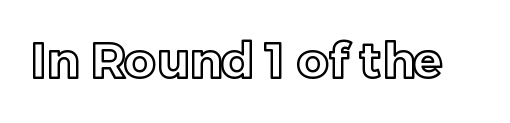
The image shows 49 px text type, upright; set normal letter spacing, not underlined; a medium x-height.
